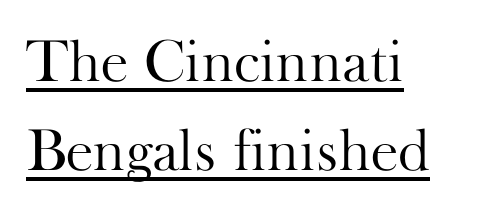
Each new line begins a customary step beneath the previous one. A serif font was chosen for this passage. A classic flush-left, rag-right setting is used for this passage. The rendering keeps characters at their native spacing. Do the characters align in a grid? No, the font is proportional.
